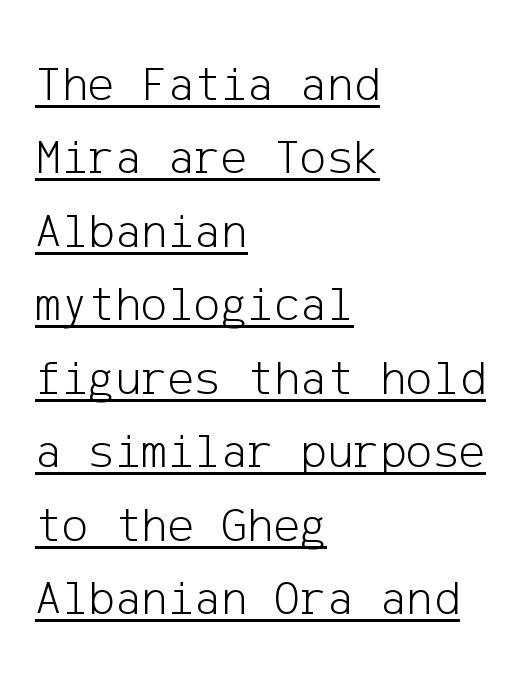
This is roman type, the default non-slanted kind. Rows of type keep a routine distance in the vertical direction. The type is set solid horizontally, with unmodified tracking. No heavy texture on the line: the type isn't bold. Caption: lettering with a line underneath. These lines are set flush left with a ragged right edge.
